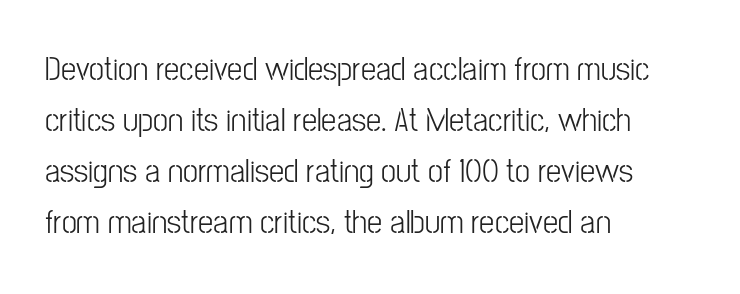
Q: Is the text bold? A: No.
Q: Is the text italic (slanted)? A: No, it is upright.
Q: Is the typeface a serif or a sans-serif typeface? A: Sans-serif.
Q: Is the text underlined? A: No.
Q: How is the paragraph aligned? A: Left-aligned.
Q: Is the spacing between letters normal or unusually wide? A: Normal.
Q: Is the spacing between lines tight, normal or loose? A: Normal.
Q: Width (condensed, normal, or wide)? A: Condensed.
Q: Stroke contrast? A: Low.
Q: x-height? A: Medium.
Q: Monospaced? A: No.
